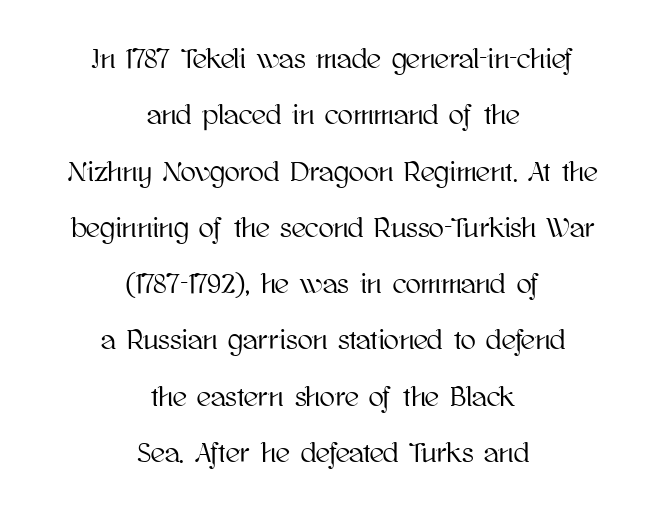
{"italic": "no", "width": "normal", "stroke_contrast": "high", "x_height": "medium", "monospaced": "no", "underline": "no", "align": "center", "line_spacing": "loose", "line_spacing_ratio": 2.01, "letter_spacing": "normal", "letter_spacing_em": 0.0, "glyph_px": 28}
